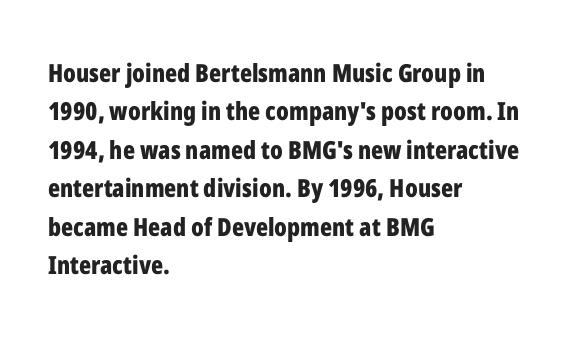
{"italic": "no", "bold": "yes", "underline": "no", "align": "left", "line_spacing": "normal", "line_spacing_ratio": 1.54, "letter_spacing": "normal", "letter_spacing_em": 0.0, "glyph_px": 25}
